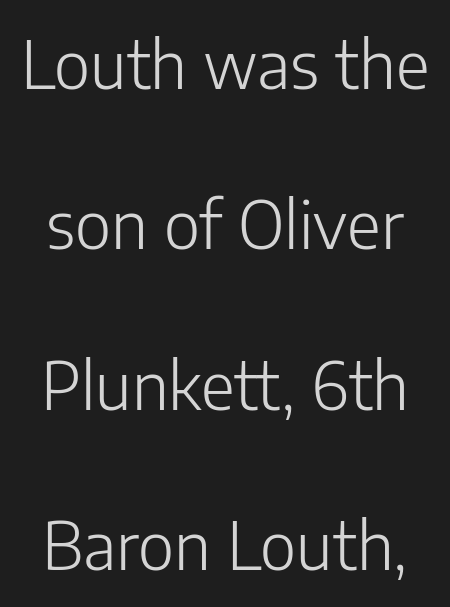
The image shows 66 px light sans-serif type, upright; set loose line spacing (2.43x), normal letter spacing, not underlined; low stroke contrast and a medium x-height.
